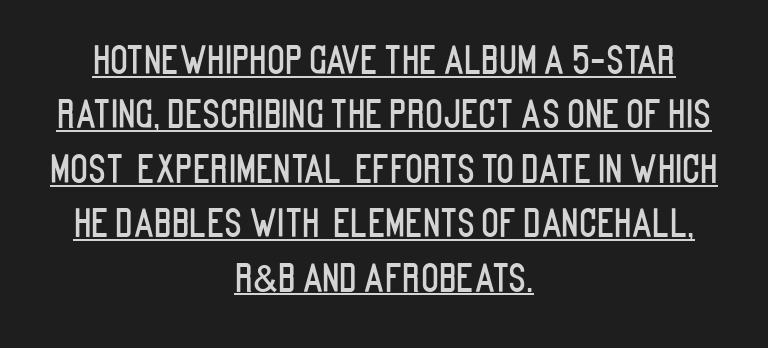
The image shows 37 px condensed sans-serif type, upright; set centered, normal line spacing (1.47x), normal letter spacing, underlined; low stroke contrast and a large x-height.
